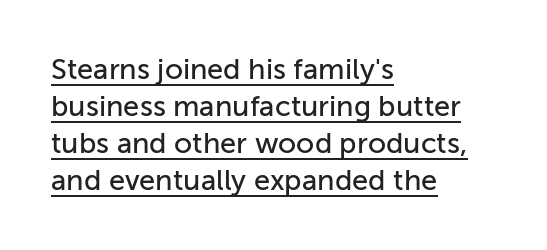
The image shows 29 px sans-serif type, upright; set left-aligned, normal line spacing (1.28x), normal letter spacing, underlined; low stroke contrast and a medium x-height.
